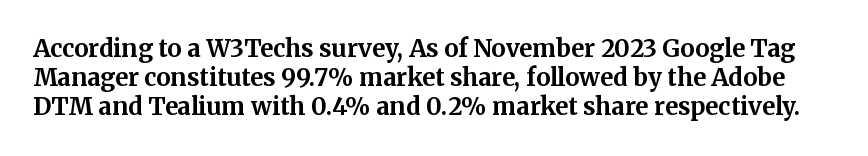
Q: Is the text bold? A: Yes.
Q: Is the text italic (slanted)? A: No, it is upright.
Q: Is the text underlined? A: No.
Q: Is the spacing between letters normal or unusually wide? A: Normal.
